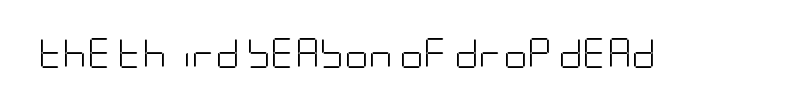
The characters are drawn with everyday or finer stroke widths. Italic? Not at all — the glyphs are vertical. I'd call this a sans setting — the letters go barefoot. Spacing between characters is what you'd get straight out of the box. The foot of each line stays bare and open.
